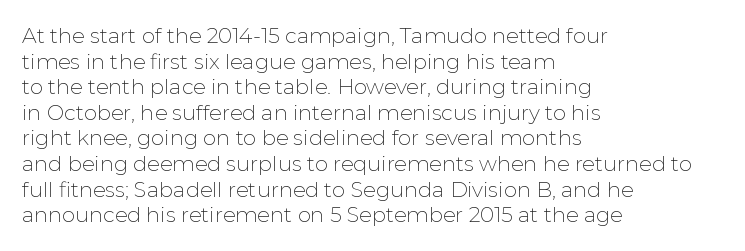
Q: Is the text bold? A: No.
Q: Is the text italic (slanted)? A: No, it is upright.
Q: Is the text underlined? A: No.
Q: How is the paragraph aligned? A: Left-aligned.
Q: Is the spacing between letters normal or unusually wide? A: Normal.
